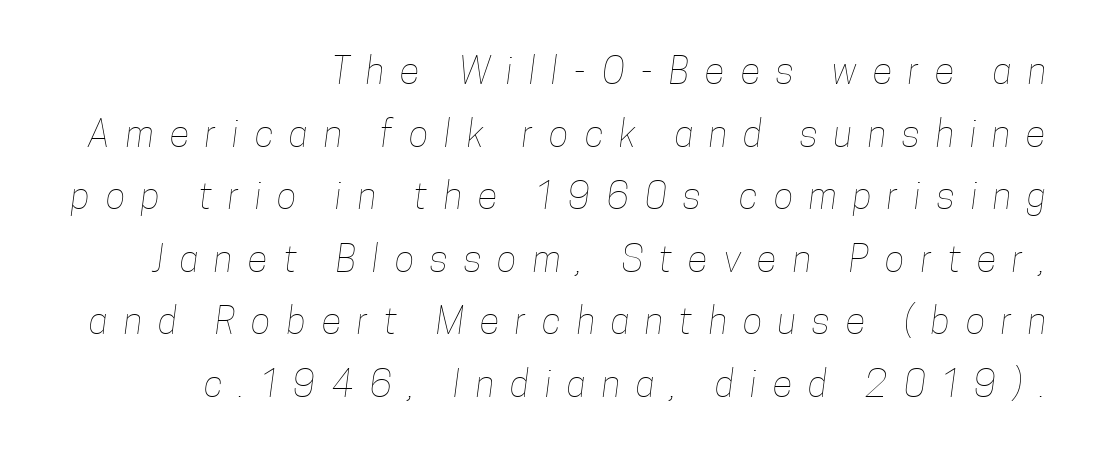
The image shows 37 px thin, condensed type; set right-aligned, normal line spacing (1.69x), unusually wide letter spacing (+0.43 em), not underlined; low stroke contrast and a medium x-height.
